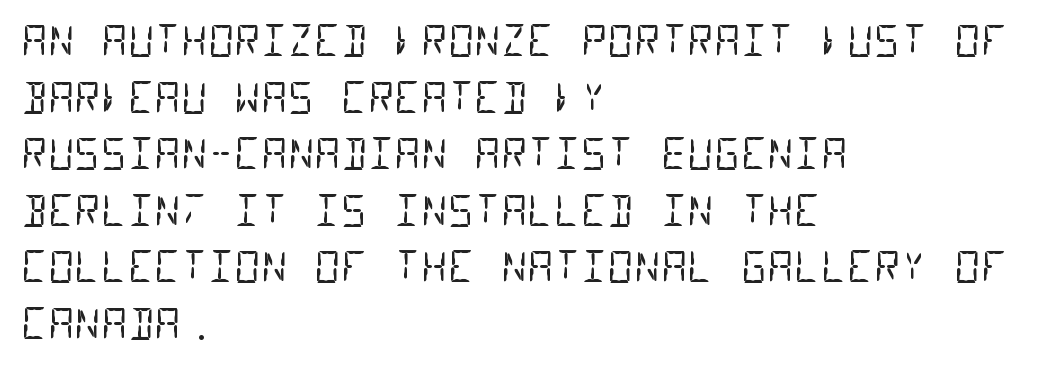
Q: Is the text bold? A: No.
Q: Is the typeface a serif or a sans-serif typeface? A: Sans-serif.
Q: Is the text underlined? A: No.
Q: How is the paragraph aligned? A: Left-aligned.
Q: Is the spacing between letters normal or unusually wide? A: Normal.
Q: Is the spacing between lines tight, normal or loose? A: Normal.
Q: Width (condensed, normal, or wide)? A: Condensed.
Q: Stroke contrast? A: Low.
Q: x-height? A: Large.
Q: Monospaced? A: Yes.
